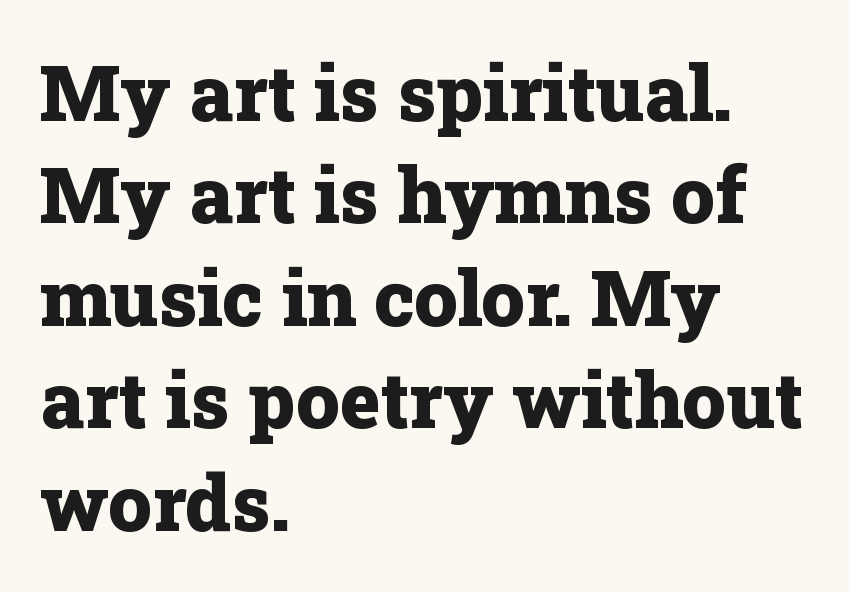
Here the designer chose a conventional face with non-uniform glyph widths. The typography opts for an upright posture over an oblique one. A normal amount of white space separates one row of letters from the next. No word sits above an underline.
